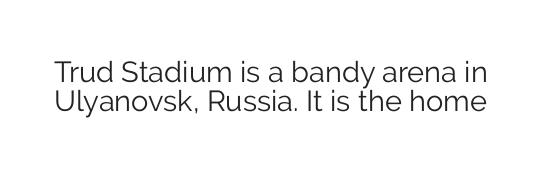
{"serif": "no", "italic": "no", "bold": "no", "weight": "light", "width": "normal", "stroke_contrast": "low", "x_height": "medium", "monospaced": "no", "underline": "no", "line_spacing": "tight", "line_spacing_ratio": 1.01, "letter_spacing": "normal", "letter_spacing_em": 0.0, "glyph_px": 29}
